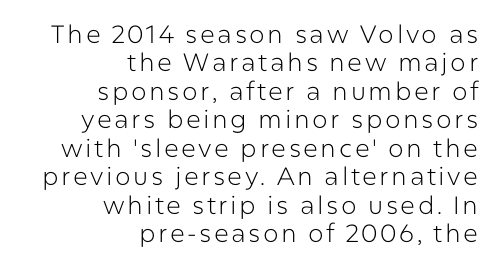
The font is comparable to plain body text, perhaps lighter. Reading down the column, the eye jumps only a short way to each next line. The passage shown is not underscored anywhere. Short and long lines alike share a common ending point at right. Every character sits straight up, as roman type does.
